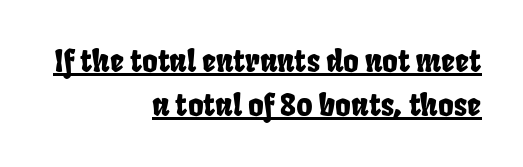
Q: Is the typeface a serif or a sans-serif typeface? A: Sans-serif.
Q: Is the text underlined? A: Yes.
Q: How is the paragraph aligned? A: Right-aligned.
Q: Is the spacing between letters normal or unusually wide? A: Normal.
Q: Is the spacing between lines tight, normal or loose? A: Normal.
Q: Width (condensed, normal, or wide)? A: Condensed.
Q: Stroke contrast? A: Low.
Q: x-height? A: Large.
Q: Monospaced? A: No.
